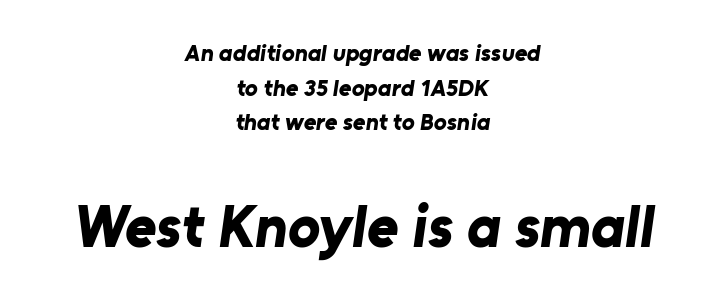
Q: Is the text bold? A: Yes.
Q: Is the typeface a serif or a sans-serif typeface? A: Sans-serif.
Q: Is the text underlined? A: No.
Q: How is the paragraph aligned? A: Centered.
Q: Is the spacing between letters normal or unusually wide? A: Normal.
Q: Is the spacing between lines tight, normal or loose? A: Normal.
Q: Which block of text is set in a larger size, the first (top) or the second (bottom)? A: The second (bottom) one.
Q: Width (condensed, normal, or wide)? A: Normal.
Q: Stroke contrast? A: Low.
Q: x-height? A: Medium.
Q: Monospaced? A: No.
